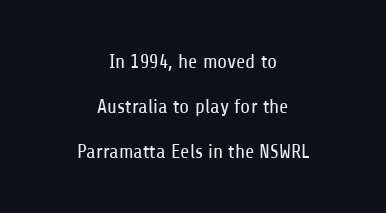
{"italic": "no", "bold": "no", "underline": "no", "align": "center", "line_spacing": "loose", "line_spacing_ratio": 2.24, "letter_spacing": "normal", "letter_spacing_em": 0.0, "glyph_px": 20}
